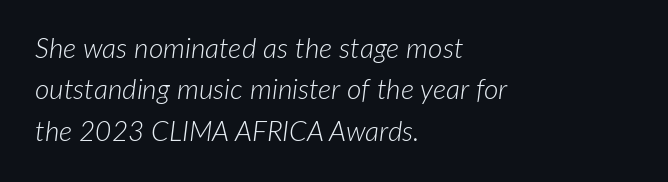
The setting favours the left margin, as ordinary paragraphs usually do. In terms of leading, this rendering sits right in the middle. Standard letterfit; no display-style spreading of the glyphs. Think standard paragraph weight, or any step lighter than that. Rule under the text: the space is simply empty. The specimen reads as italic at a glance.
